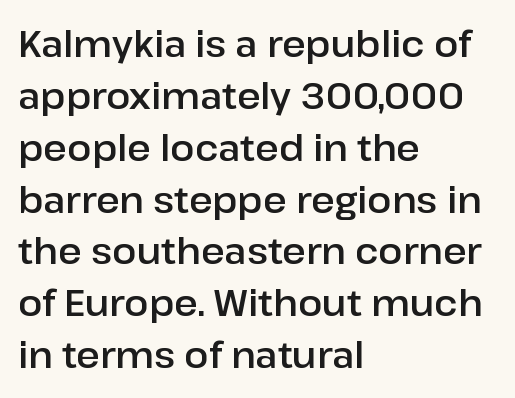
The image shows 36 px sans-serif type, upright; set left-aligned, normal line spacing (1.44x), normal letter spacing, not underlined; low stroke contrast and a medium x-height.
